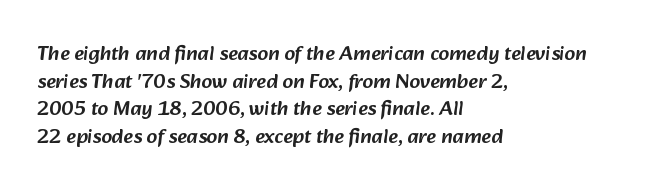
Any mark beneath the type? The region is blank. Does the copy run flush right? No — it runs flush left. Vertically, the passage feels balanced, rows spaced as you'd expect. Does extra space separate the letters? No, they use regular spacing.
